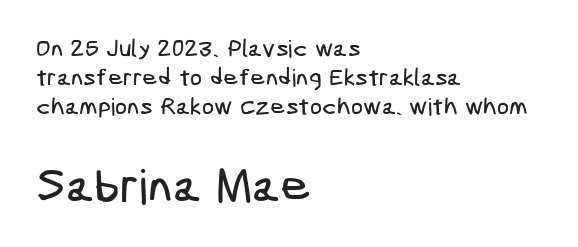
The image shows 48 px condensed sans-serif type; set left-aligned, line spacing 1.21x, normal letter spacing, not underlined; the second (bottom) block is 2.0x larger; low stroke contrast and a medium x-height.
